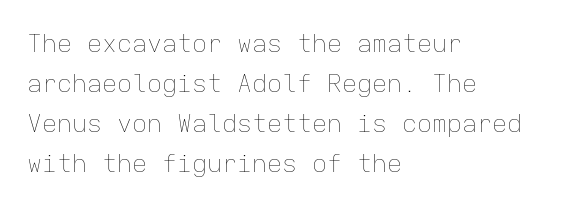
Q: Is the text bold? A: No.
Q: Is the text italic (slanted)? A: No, it is upright.
Q: Is the text underlined? A: No.
Q: How is the paragraph aligned? A: Left-aligned.
Q: Is the spacing between letters normal or unusually wide? A: Normal.
Q: Is the spacing between lines tight, normal or loose? A: Normal.
